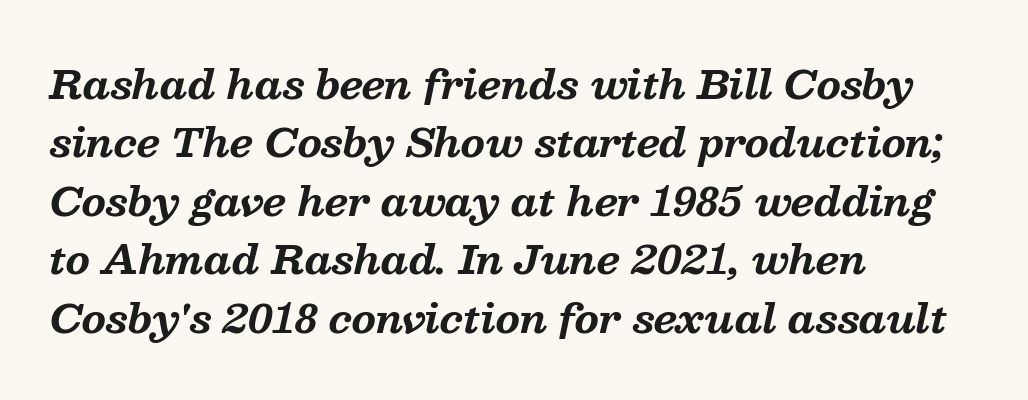
Q: Is the text bold? A: Yes.
Q: Is the text italic (slanted)? A: Yes, it leans right by about 13 degrees.
Q: Is the typeface a serif or a sans-serif typeface? A: Serif.
Q: Is the text underlined? A: No.
Q: How is the paragraph aligned? A: Left-aligned.
Q: Is the spacing between letters normal or unusually wide? A: Normal.
Q: Is the spacing between lines tight, normal or loose? A: Normal.
Q: Width (condensed, normal, or wide)? A: Normal.
Q: Stroke contrast? A: Medium.
Q: x-height? A: Medium.
Q: Monospaced? A: No.
